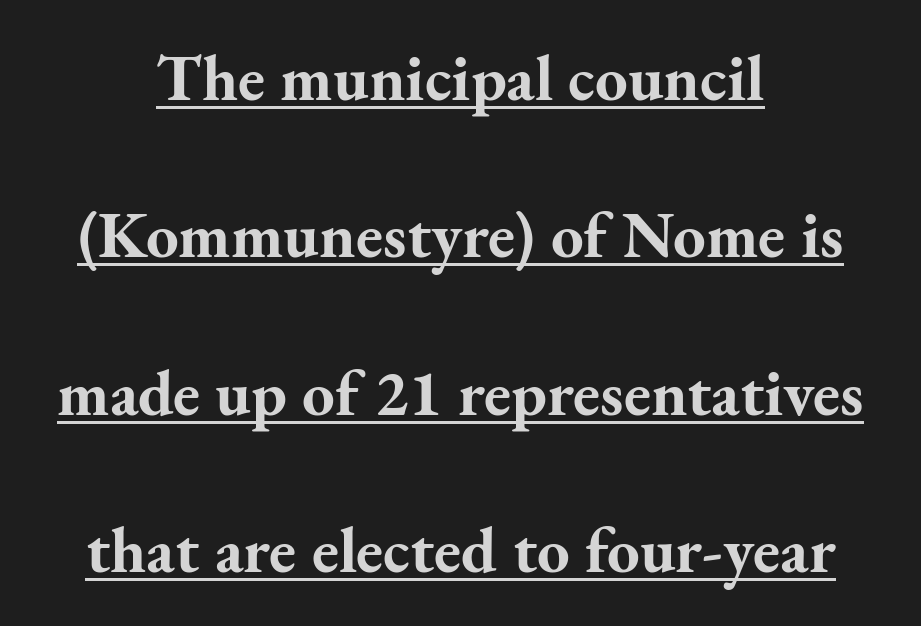
Somebody hit Ctrl+U on this one — the words are underlined. Serif or sans? Serif — the stroke terminals have little feet. The passage shown has conventional tracking throughout. Each letter keeps its own natural width here, so spacing adapts to shape. The rag falls on both sides of this text block equally. In terms of posture, this sample is upright.
